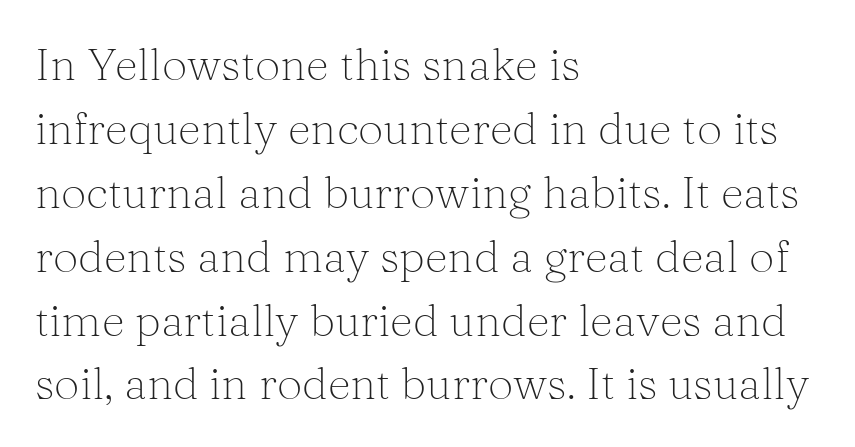
Q: Is the text bold? A: No.
Q: Is the text italic (slanted)? A: No, it is upright.
Q: Is the typeface a serif or a sans-serif typeface? A: Serif.
Q: Is the text underlined? A: No.
Q: How is the paragraph aligned? A: Left-aligned.
Q: Is the spacing between letters normal or unusually wide? A: Normal.
Q: Is the spacing between lines tight, normal or loose? A: Normal.
Q: Width (condensed, normal, or wide)? A: Normal.
Q: Stroke contrast? A: Medium.
Q: x-height? A: Medium.
Q: Monospaced? A: No.
